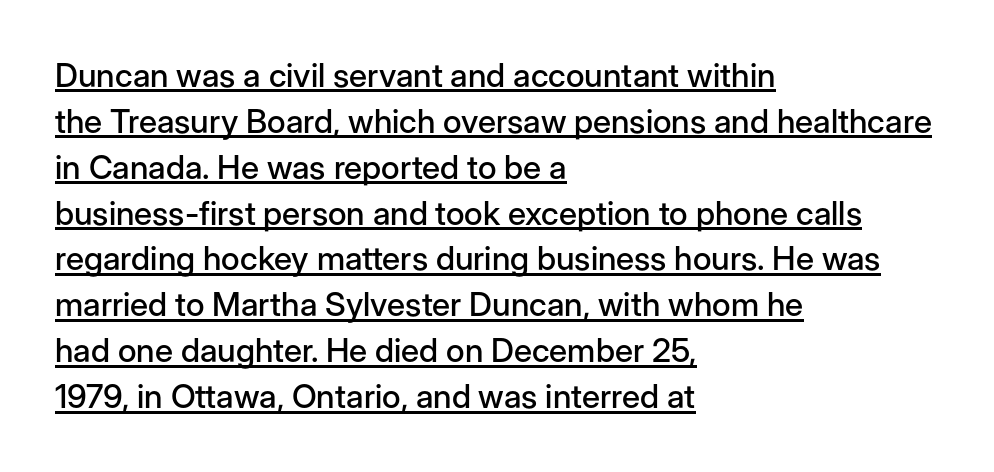
The image shows 33 px sans-serif type, upright; set left-aligned, normal line spacing (1.39x), normal letter spacing, underlined; low stroke contrast and a medium x-height.
